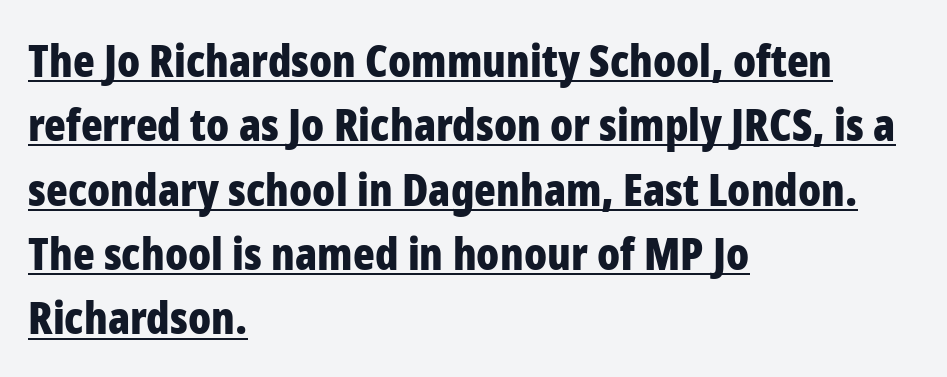
{"serif": "no", "italic": "no", "bold": "yes", "weight": "bold", "width": "condensed", "stroke_contrast": "low", "x_height": "medium", "monospaced": "no", "underline": "yes", "align": "left", "line_spacing": "normal", "line_spacing_ratio": 1.43, "letter_spacing": "normal", "letter_spacing_em": 0.0, "glyph_px": 45}
